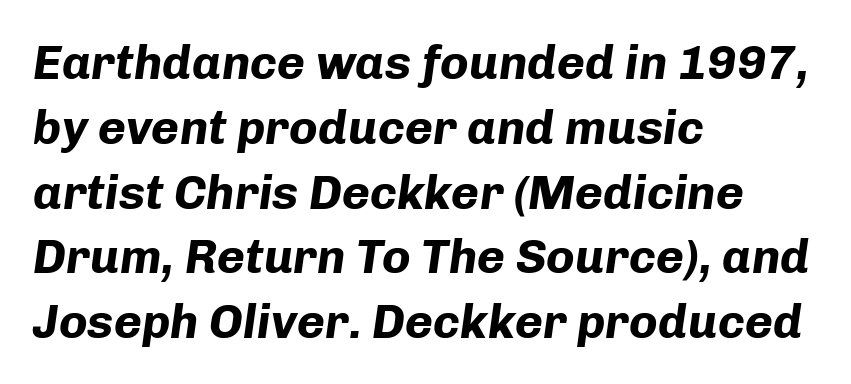
The image shows 48 px bold type, italic (leaning right); set left-aligned, normal line spacing (1.35x), normal letter spacing, not underlined; low stroke contrast and a medium x-height.
